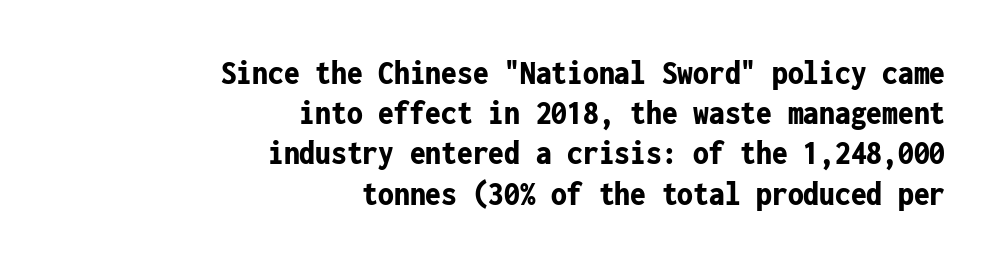
The words here are not underlined. Weight: bold. A typesetter would call this leading minimal, almost set solid. Posture: upright roman. The text block is weighted toward the right margin, trailing off unevenly leftward.
